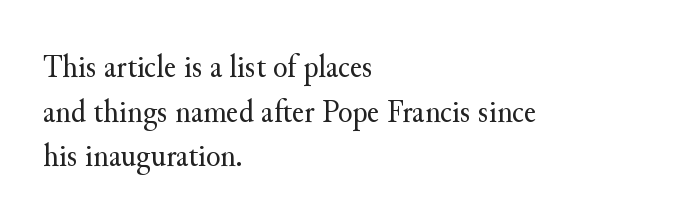
Q: Is the text bold? A: No.
Q: Is the text italic (slanted)? A: No, it is upright.
Q: Is the typeface a serif or a sans-serif typeface? A: Serif.
Q: Is the text underlined? A: No.
Q: How is the paragraph aligned? A: Left-aligned.
Q: Is the spacing between letters normal or unusually wide? A: Normal.
Q: Is the spacing between lines tight, normal or loose? A: Normal.
Q: Width (condensed, normal, or wide)? A: Normal.
Q: Stroke contrast? A: Medium.
Q: x-height? A: Small.
Q: Monospaced? A: No.
